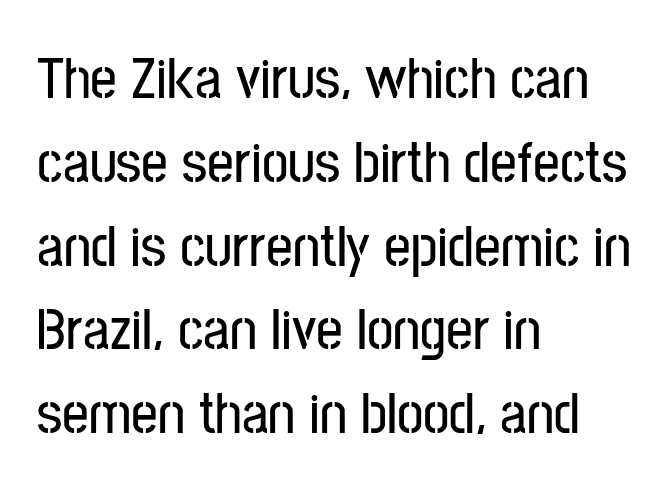
The passage is arranged the way most books set body copy — flush left. This sample keeps an unexceptional amount of space between lines. Proportional: the letters do not fall into vertical columns. Rendered with straight, roman letterforms. The rendering shows plain stroke endings on the letterforms — a sans-serif design. In terms of letterspacing, this is plain default setting.
